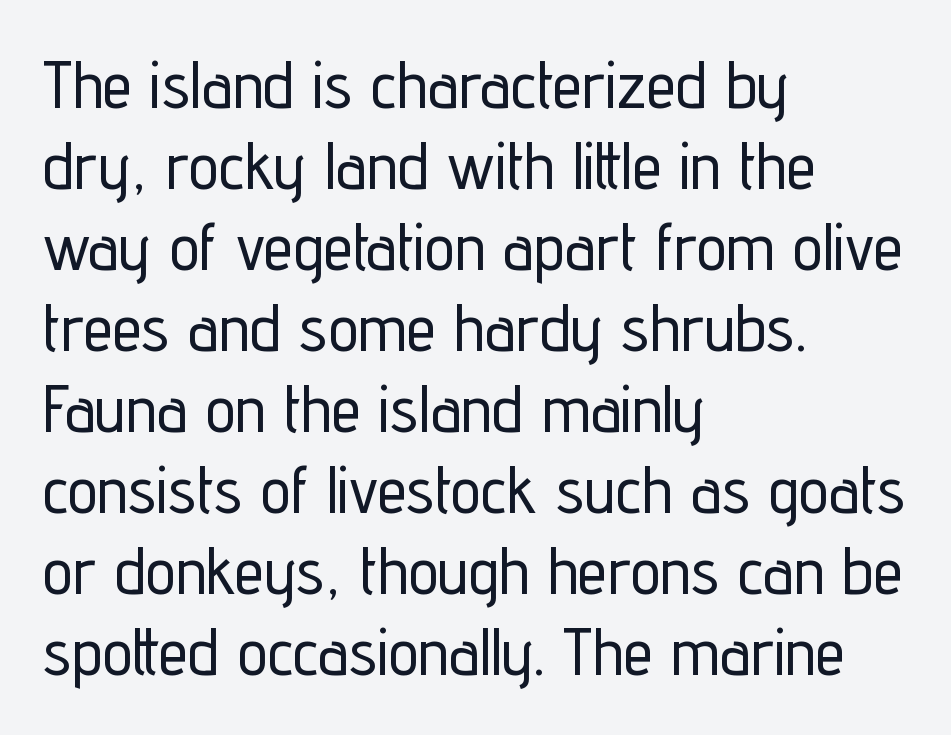
{"serif": "no", "italic": "no", "width": "condensed", "stroke_contrast": "low", "x_height": "medium", "monospaced": "no", "underline": "no", "align": "left", "line_spacing_ratio": 1.21, "letter_spacing": "normal", "letter_spacing_em": 0.0, "glyph_px": 67}
